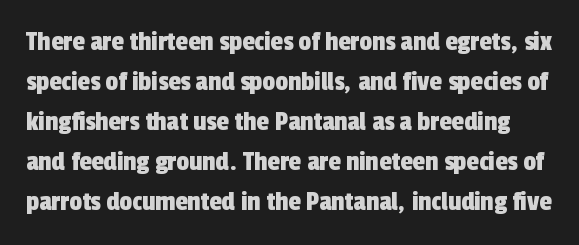
The image shows 28 px condensed sans-serif type; set normal line spacing (1.43x), normal letter spacing, not underlined; a medium x-height.
